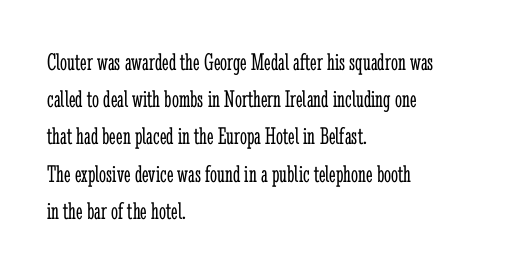
Q: Is the text bold? A: No.
Q: Is the text italic (slanted)? A: No, it is upright.
Q: Is the text underlined? A: No.
Q: How is the paragraph aligned? A: Left-aligned.
Q: Is the spacing between letters normal or unusually wide? A: Normal.
Q: Is the spacing between lines tight, normal or loose? A: Normal.
